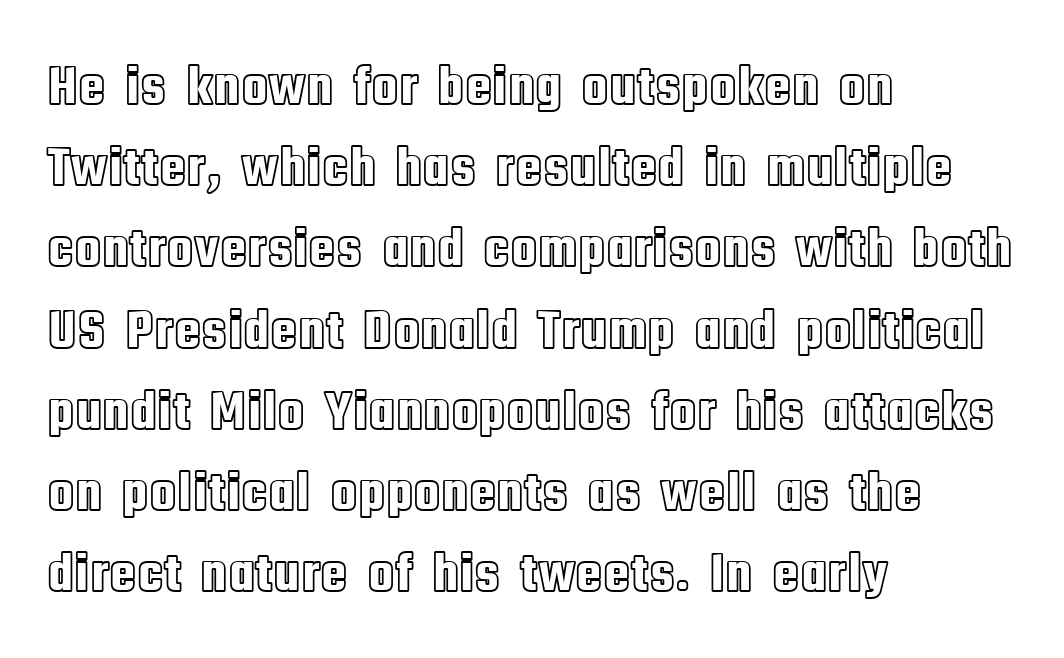
{"italic": "no", "width": "condensed", "x_height": "large", "monospaced": "no", "underline": "no", "align": "left", "line_spacing": "normal", "line_spacing_ratio": 1.45, "letter_spacing": "normal", "letter_spacing_em": 0.0, "glyph_px": 56}
